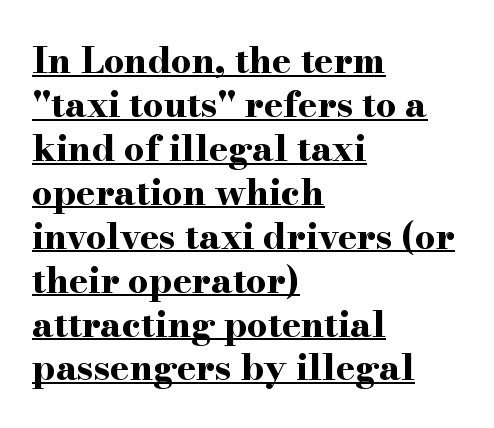
The image shows 36 px bold, wide serif type, upright; set left-aligned, line spacing 1.22x, normal letter spacing, underlined; high stroke contrast and a small x-height.
